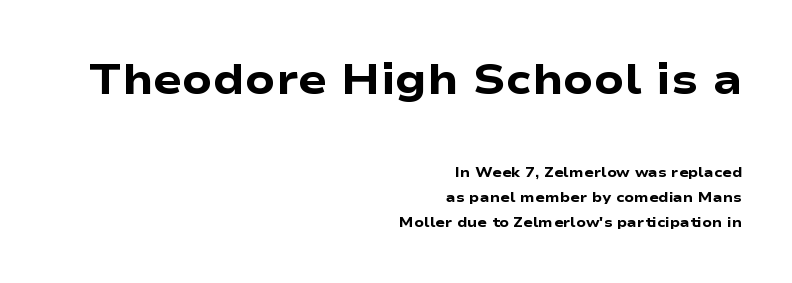
Q: Is the text bold? A: Yes.
Q: Is the text italic (slanted)? A: No, it is upright.
Q: Is the typeface a serif or a sans-serif typeface? A: Sans-serif.
Q: Is the text underlined? A: No.
Q: How is the paragraph aligned? A: Right-aligned.
Q: Is the spacing between letters normal or unusually wide? A: Normal.
Q: Which block of text is set in a larger size, the first (top) or the second (bottom)? A: The first (top) one.
Q: Width (condensed, normal, or wide)? A: Wide.
Q: Stroke contrast? A: Low.
Q: x-height? A: Medium.
Q: Monospaced? A: No.
